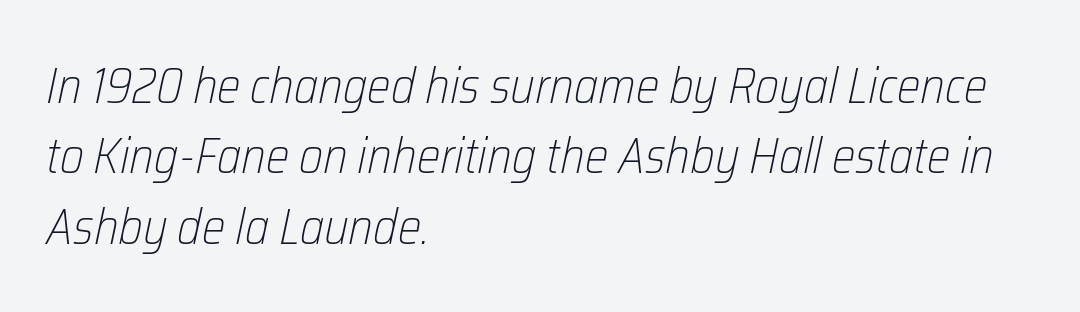
Q: Is the text bold? A: No.
Q: Is the text italic (slanted)? A: Yes, it leans right by about 12 degrees.
Q: Is the text underlined? A: No.
Q: How is the paragraph aligned? A: Left-aligned.
Q: Is the spacing between letters normal or unusually wide? A: Normal.
Q: Is the spacing between lines tight, normal or loose? A: Normal.
Q: Width (condensed, normal, or wide)? A: Condensed.
Q: Stroke contrast? A: Low.
Q: x-height? A: Medium.
Q: Monospaced? A: No.
